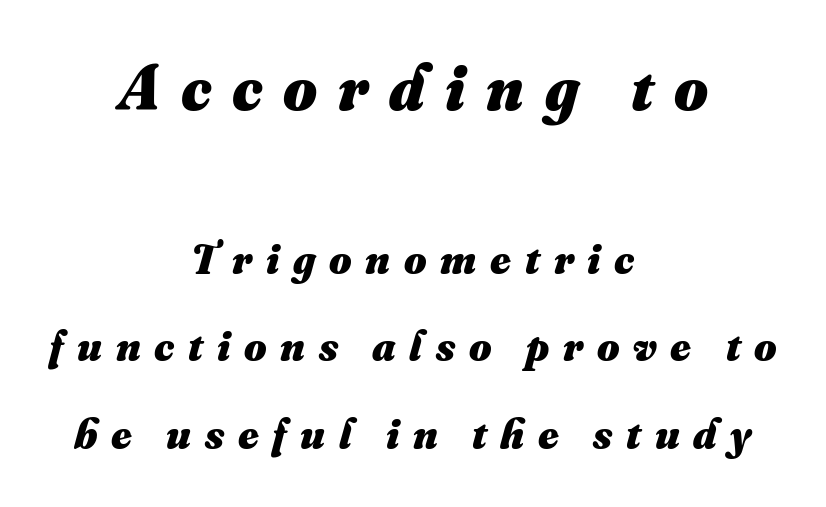
Q: Is the text bold? A: Yes.
Q: Is the text underlined? A: No.
Q: How is the paragraph aligned? A: Centered.
Q: Is the spacing between letters normal or unusually wide? A: Unusually wide.
Q: Is the spacing between lines tight, normal or loose? A: Loose.
Q: Which block of text is set in a larger size, the first (top) or the second (bottom)? A: The first (top) one.
Q: Width (condensed, normal, or wide)? A: Normal.
Q: Stroke contrast? A: Medium.
Q: x-height? A: Small.
Q: Monospaced? A: No.
